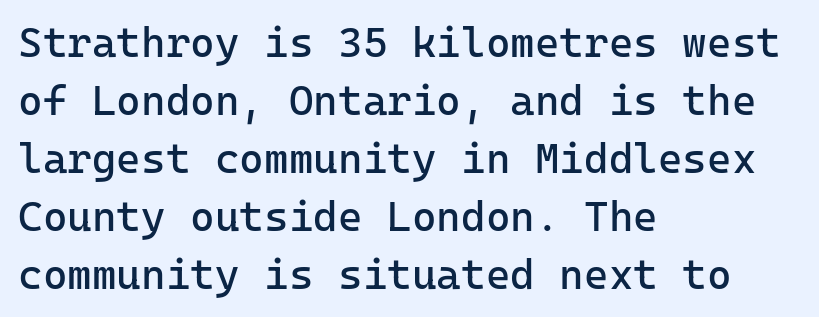
The designer went with a sans here, leaving each stem footless. Has an underline been added? It has not. The rendering anchors every line to the left-hand side. Every stem runs plumb, perpendicular to the baseline.
